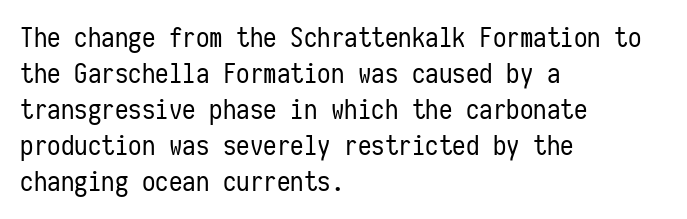
{"italic": "no", "bold": "no", "underline": "no", "align": "left", "line_spacing": "normal", "line_spacing_ratio": 1.33, "letter_spacing": "normal", "letter_spacing_em": 0.0, "glyph_px": 27}
